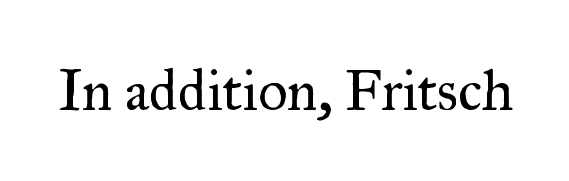
The image shows 57 px regular-weight serif type, upright; set normal letter spacing, not underlined; medium stroke contrast and a small x-height.
